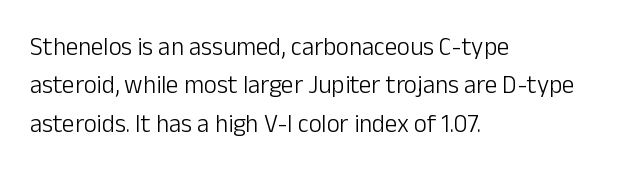
{"italic": "no", "bold": "no", "underline": "no", "align": "left", "line_spacing": "normal", "line_spacing_ratio": 1.54, "letter_spacing": "normal", "letter_spacing_em": 0.0, "glyph_px": 25}
